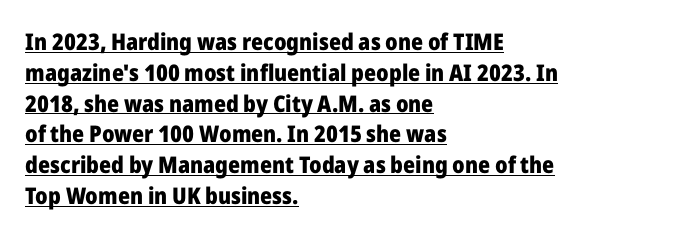
The image shows 23 px bold type, upright; set left-aligned, normal line spacing (1.34x), normal letter spacing, underlined.
